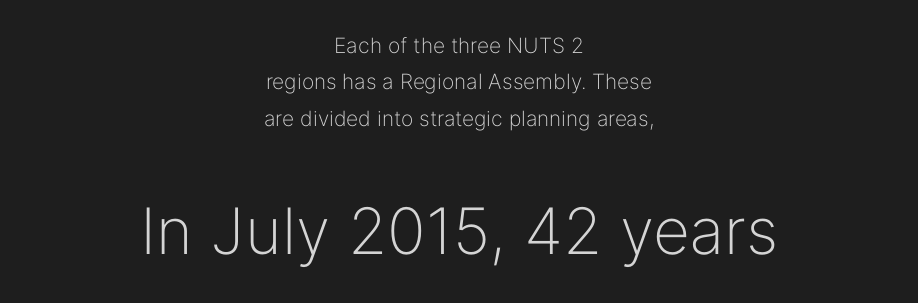
The image shows 64 px light sans-serif type, upright; set centered, line spacing 1.73x, normal letter spacing, not underlined; the second (bottom) block is 3.05x larger; low stroke contrast and a medium x-height.
